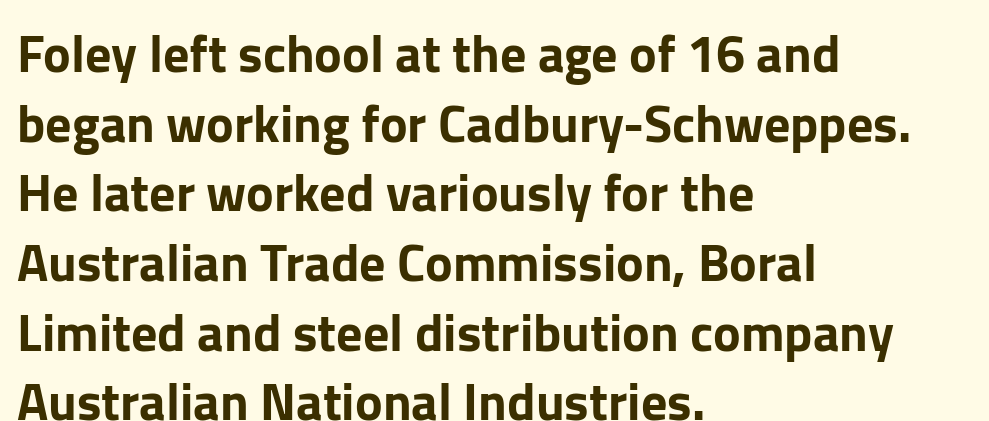
The face used here is a sans, in the tradition of grotesques and geometrics. Evenly set lines give the paragraph a standard silhouette. Do the characters align in a grid? No, the font is proportional. These lines stack with their left ends in a neat column. Glyph-to-glyph distance matches everyday printed text.
